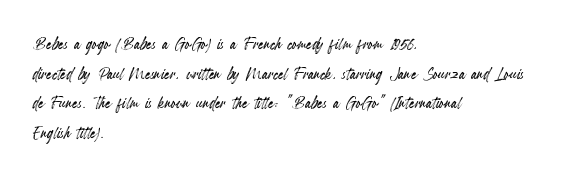
{"underline": "no", "align": "left", "line_spacing": "normal", "line_spacing_ratio": 1.41, "letter_spacing": "normal", "letter_spacing_em": 0.0, "glyph_px": 21}
